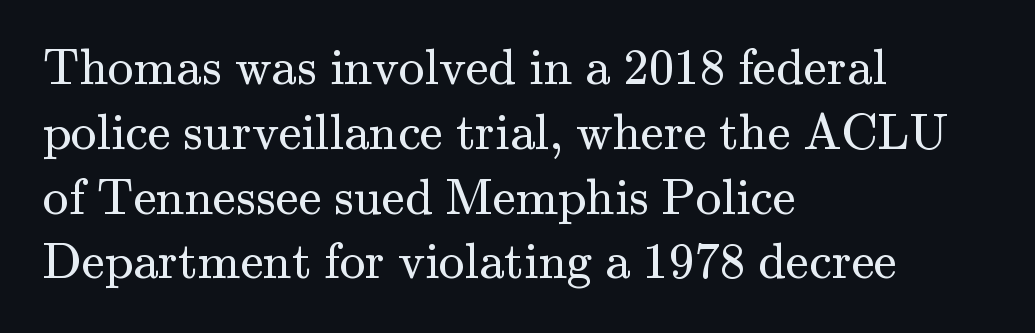
Q: Is the text bold? A: No.
Q: Is the text italic (slanted)? A: No, it is upright.
Q: Is the typeface a serif or a sans-serif typeface? A: Serif.
Q: Is the text underlined? A: No.
Q: How is the paragraph aligned? A: Left-aligned.
Q: Is the spacing between letters normal or unusually wide? A: Normal.
Q: Is the spacing between lines tight, normal or loose? A: Normal.
Q: Width (condensed, normal, or wide)? A: Normal.
Q: Stroke contrast? A: Medium.
Q: x-height? A: Small.
Q: Monospaced? A: No.
